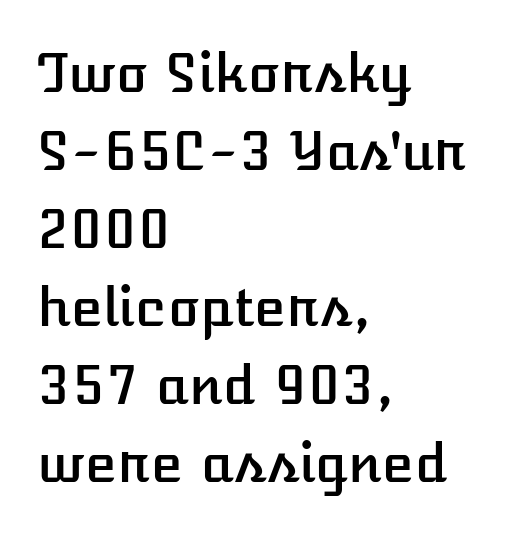
This sample has the flowing, uneven cadence of proportional lettering. If you drew a line through each stem, it would be perfectly vertical. A bare baseline throughout the passage. Here the glyphs are tracked normally, forming tight word shapes. Notice how the passage keeps a crisp vertical edge on the left only. The block of text has a typical density, with ordinary space between rows.
